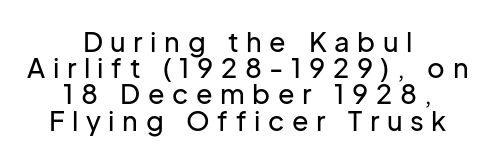
The image shows 27 px text type, upright; set centered, tight line spacing (0.97x), unusually wide letter spacing (+0.28 em), not underlined.
